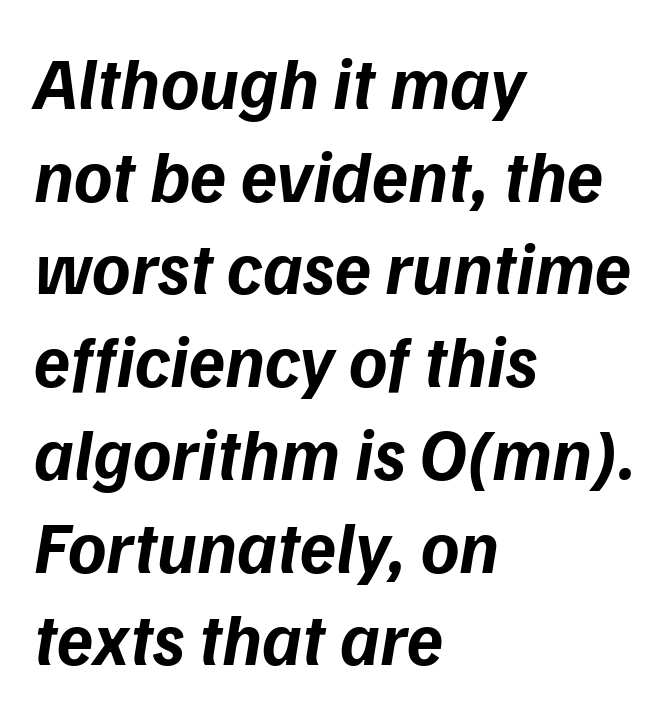
Compared with a centered layout, this one pins lines to the left instead. Interline gaps are of average width in this sample. Tracking here is standard; glyphs follow each other at the usual distance. A bare baseline throughout the passage. Proportional: the letters do not fall into vertical columns.
